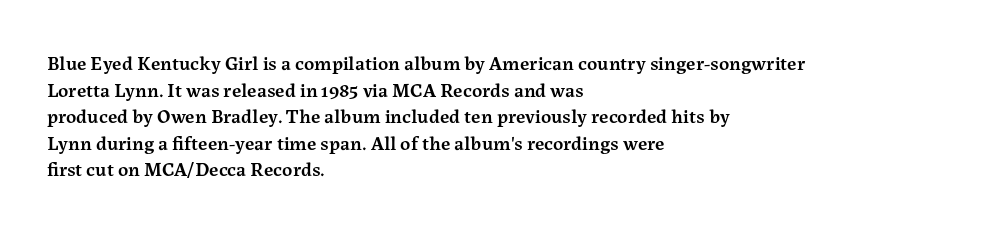
The image shows 20 px text type, upright; set left-aligned, normal line spacing (1.33x), normal letter spacing, not underlined.
